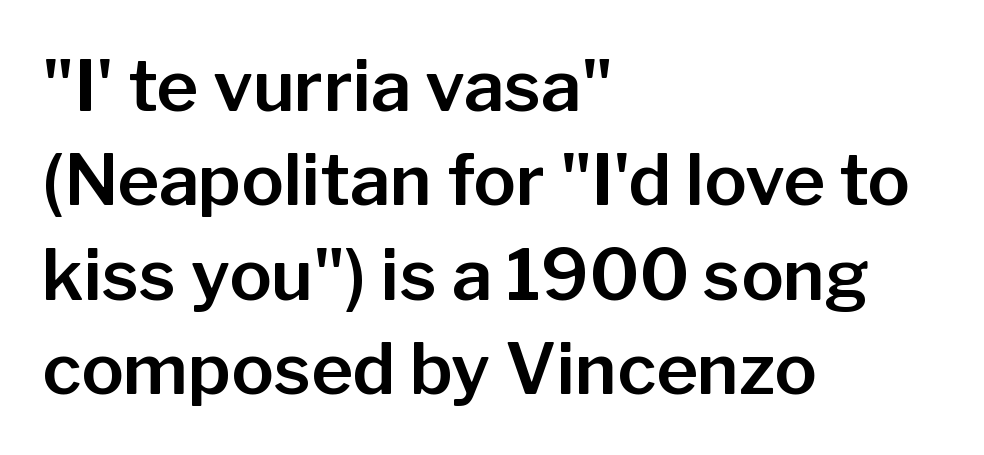
The image shows 71 px sans-serif type, upright; set left-aligned, normal line spacing (1.33x), normal letter spacing, not underlined; low stroke contrast and a medium x-height.
